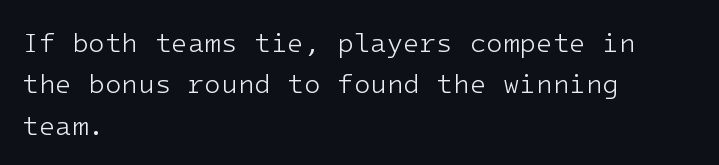
Q: Is the text bold? A: No.
Q: Is the text italic (slanted)? A: No, it is upright.
Q: Is the text underlined? A: No.
Q: How is the paragraph aligned? A: Left-aligned.
Q: Is the spacing between letters normal or unusually wide? A: Normal.
Q: Is the spacing between lines tight, normal or loose? A: Normal.
